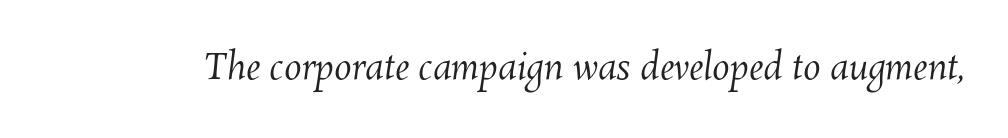
The image shows 35 px regular-weight type; set normal letter spacing, not underlined; medium stroke contrast and a medium x-height.
